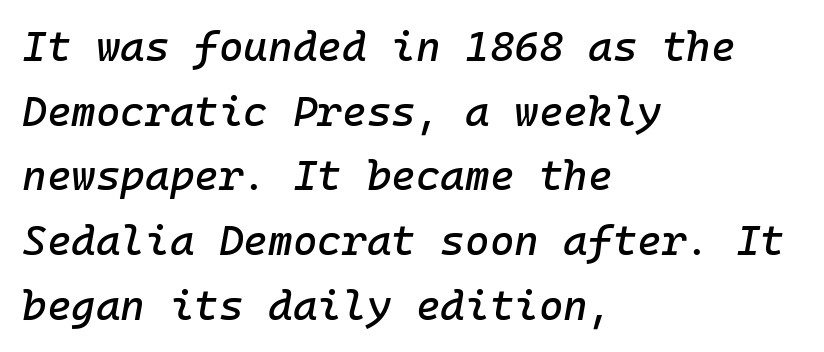
The image shows 42 px text type, italic (leaning right), monospaced; set left-aligned, normal line spacing (1.54x), normal letter spacing, not underlined; low stroke contrast and a medium x-height.
